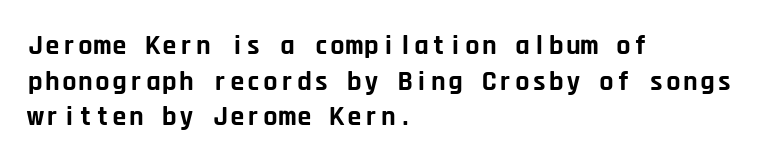
Q: Is the text bold? A: Yes.
Q: Is the text italic (slanted)? A: No, it is upright.
Q: Is the typeface a serif or a sans-serif typeface? A: Sans-serif.
Q: Is the text underlined? A: No.
Q: How is the paragraph aligned? A: Left-aligned.
Q: Is the spacing between letters normal or unusually wide? A: Normal.
Q: Is the spacing between lines tight, normal or loose? A: Normal.
Q: Width (condensed, normal, or wide)? A: Normal.
Q: Stroke contrast? A: Low.
Q: x-height? A: Large.
Q: Monospaced? A: Yes.
